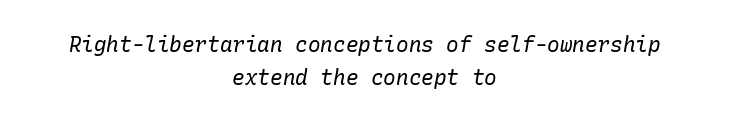
The image shows 21 px text type, italic (leaning right); set centered, normal line spacing (1.58x), normal letter spacing, not underlined.
